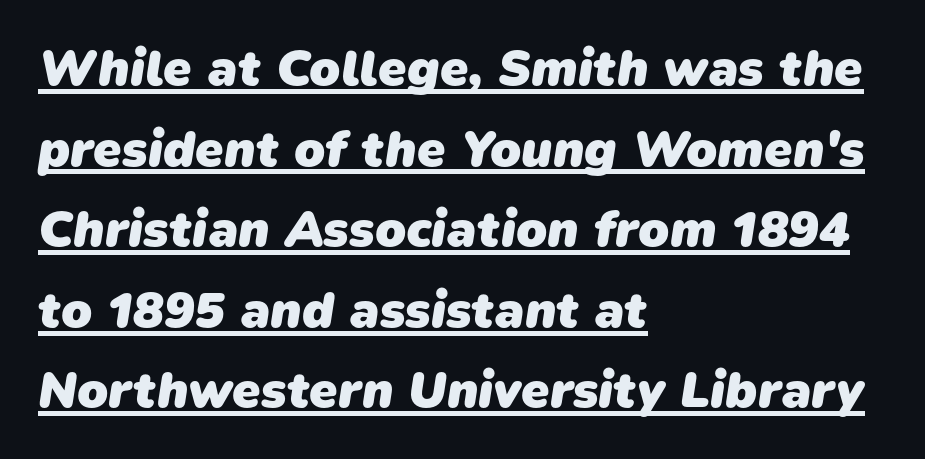
The image shows 51 px heavy sans-serif type; set left-aligned, normal line spacing (1.58x), normal letter spacing, underlined; low stroke contrast and a medium x-height.
